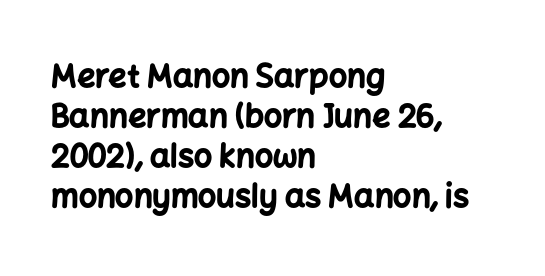
Each line starts at the same left margin while the right side varies. The letters are bold, with thick, heavy strokes. A bare baseline throughout the passage. The tracking reads as untouched default to a designer's eye.
